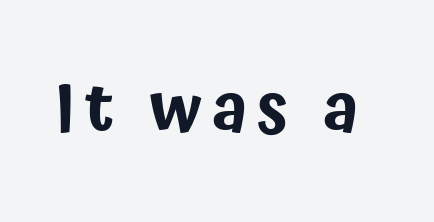
Q: Is the text italic (slanted)? A: No, it is upright.
Q: Is the typeface a serif or a sans-serif typeface? A: Sans-serif.
Q: Is the text underlined? A: No.
Q: Width (condensed, normal, or wide)? A: Condensed.
Q: Stroke contrast? A: Low.
Q: x-height? A: Medium.
Q: Monospaced? A: No.
